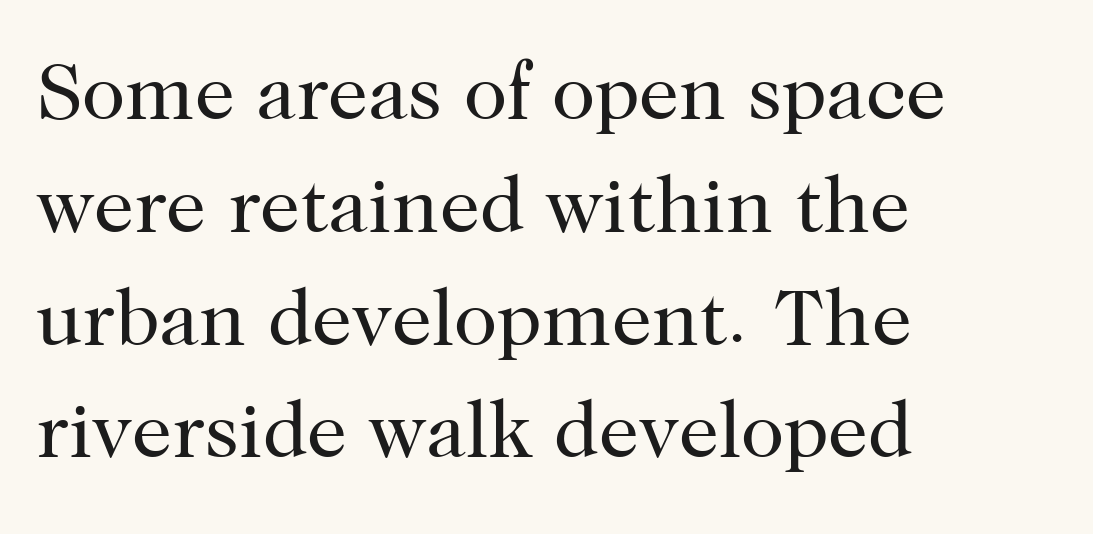
The image shows 80 px regular-weight serif type, upright; set left-aligned, normal line spacing (1.41x), normal letter spacing, not underlined; high stroke contrast and a medium x-height.
